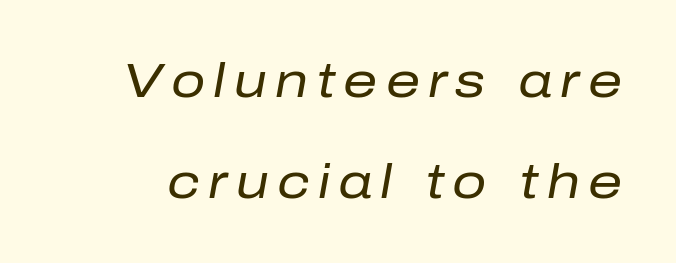
Q: Is the text bold? A: No.
Q: Is the text italic (slanted)? A: Yes, it leans right by about 10 degrees.
Q: Is the text underlined? A: No.
Q: Is the spacing between lines tight, normal or loose? A: Loose.
Q: Width (condensed, normal, or wide)? A: Normal.
Q: Stroke contrast? A: Low.
Q: x-height? A: Medium.
Q: Monospaced? A: No.
